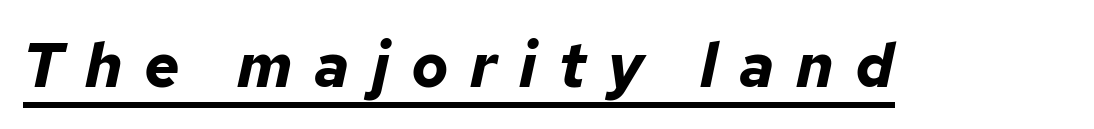
The image shows 62 px bold type, italic (leaning right); set unusually wide letter spacing (+0.35 em), underlined; low stroke contrast and a medium x-height.
